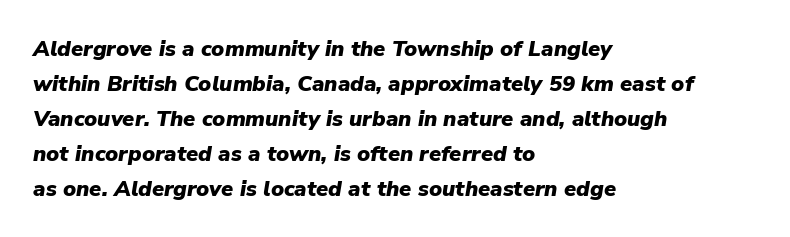
The image shows 22 px bold type, italic (leaning right); set left-aligned, normal line spacing (1.59x), normal letter spacing, not underlined.
